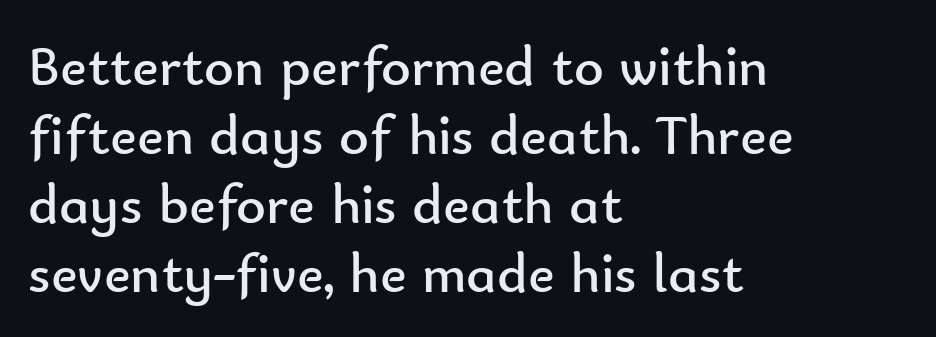
Q: Is the text bold? A: No.
Q: Is the text italic (slanted)? A: No, it is upright.
Q: Is the typeface a serif or a sans-serif typeface? A: Sans-serif.
Q: Is the text underlined? A: No.
Q: How is the paragraph aligned? A: Left-aligned.
Q: Is the spacing between letters normal or unusually wide? A: Normal.
Q: Width (condensed, normal, or wide)? A: Normal.
Q: Stroke contrast? A: Low.
Q: x-height? A: Small.
Q: Monospaced? A: No.
